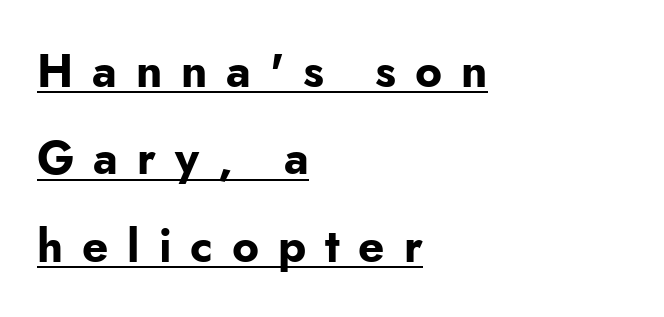
{"serif": "no", "italic": "no", "bold": "yes", "weight": "bold", "width": "normal", "stroke_contrast": "low", "x_height": "small", "monospaced": "no", "underline": "yes", "align": "left", "line_spacing": "loose", "line_spacing_ratio": 1.9, "letter_spacing": "wide", "letter_spacing_em": 0.41, "glyph_px": 46}
